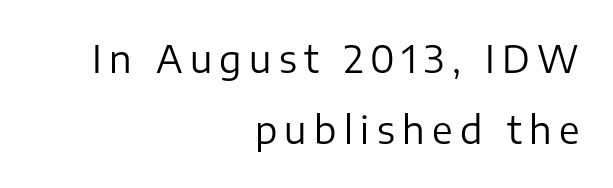
The image shows 37 px regular-weight sans-serif type, upright; set right-aligned, loose line spacing (1.92x), unusually wide letter spacing (+0.2 em), not underlined; low stroke contrast and a medium x-height.
